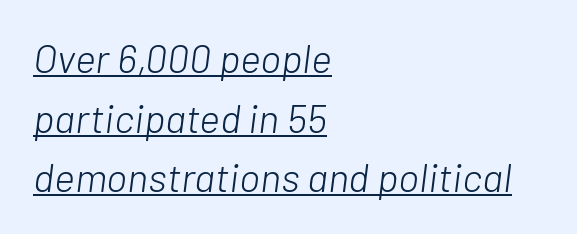
Note the varied advance widths — an 'i' is clearly narrower than an 'm'. Short note: letters normally spaced. Beneath each row of characters lies a ruled line. No heavy texture on the line: the type isn't bold.
